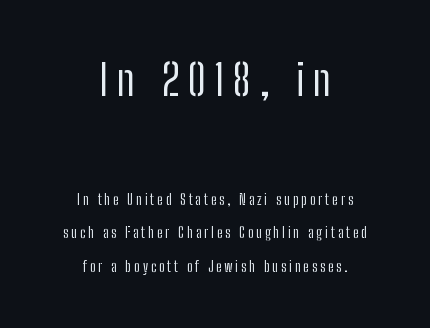
{"serif": "no", "italic": "no", "bold": "no", "weight": "regular", "width": "condensed", "stroke_contrast": "low", "x_height": "medium", "monospaced": "no", "underline": "no", "align": "center", "line_spacing": "loose", "line_spacing_ratio": 2.4, "letter_spacing": "wide", "letter_spacing_em": 0.21, "larger_block": "first", "size_ratio": 3.07, "glyph_px": 43}
